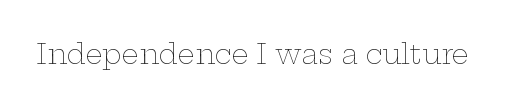
Q: Is the text bold? A: No.
Q: Is the text italic (slanted)? A: No, it is upright.
Q: Is the text underlined? A: No.
Q: Is the spacing between letters normal or unusually wide? A: Normal.
